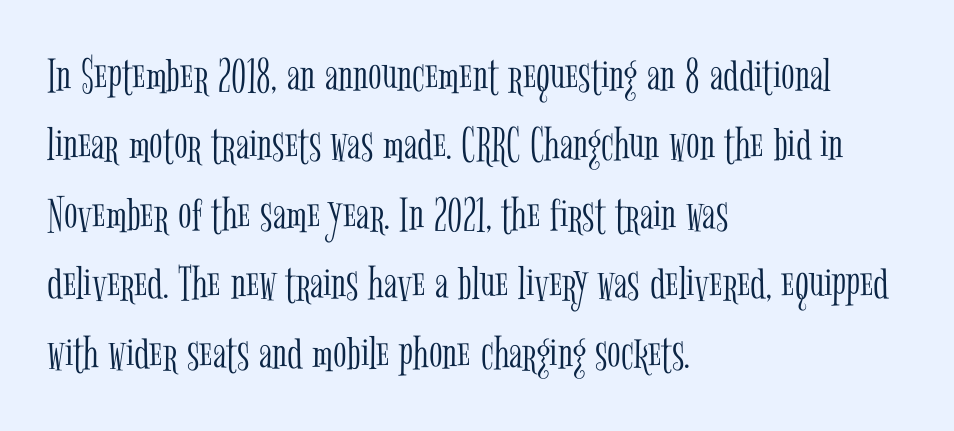
The image shows 50 px light, condensed serif type, upright; set left-aligned, normal line spacing (1.39x), normal letter spacing, not underlined; low stroke contrast and a medium x-height.
